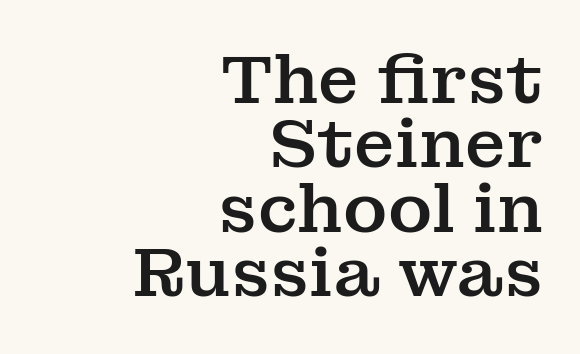
Little horizontal feet cap the strokes, marking this as serif type. This sample uses an upright cut, with every glyph sitting square on the baseline. Character widths vary here, with narrow letters taking less room than wide ones. In CSS terms this would be text-align: right. Descenders are the only things crossing below the line.
